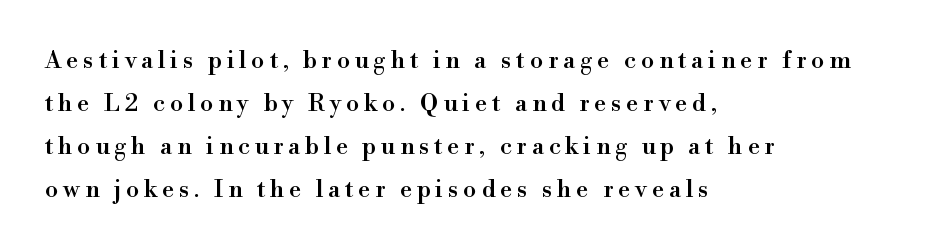
{"italic": "no", "underline": "no", "align": "left", "line_spacing_ratio": 1.79, "letter_spacing": "wide", "letter_spacing_em": 0.2, "glyph_px": 24}
